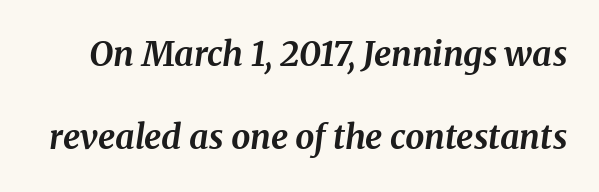
Q: Is the text bold? A: Yes.
Q: Is the text italic (slanted)? A: Yes, it leans right by about 8 degrees.
Q: Is the typeface a serif or a sans-serif typeface? A: Serif.
Q: Is the text underlined? A: No.
Q: Is the spacing between letters normal or unusually wide? A: Normal.
Q: Is the spacing between lines tight, normal or loose? A: Loose.
Q: Width (condensed, normal, or wide)? A: Normal.
Q: Stroke contrast? A: Medium.
Q: x-height? A: Medium.
Q: Monospaced? A: No.
